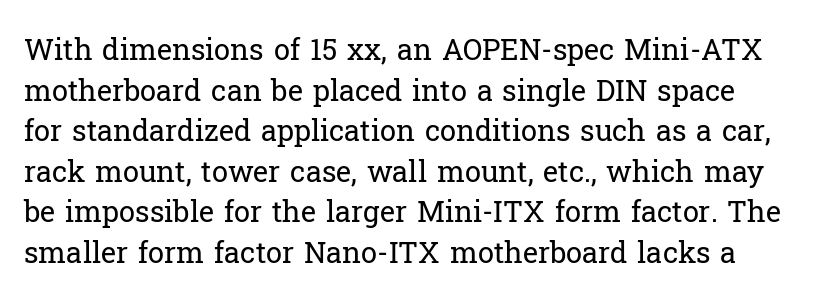
{"serif": "yes", "italic": "no", "bold": "no", "weight": "regular", "width": "normal", "stroke_contrast": "low", "x_height": "medium", "monospaced": "no", "underline": "no", "line_spacing": "normal", "line_spacing_ratio": 1.4, "letter_spacing": "normal", "letter_spacing_em": 0.0, "glyph_px": 29}
